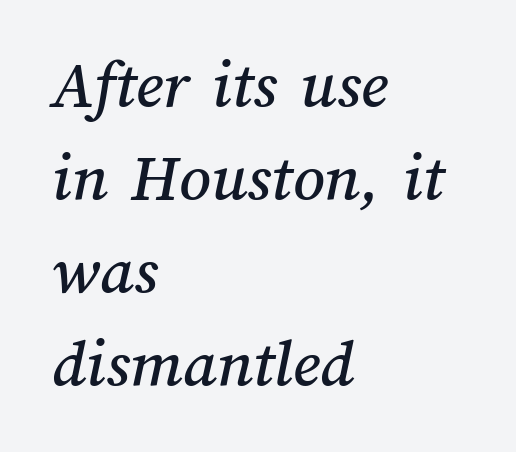
{"width": "normal", "stroke_contrast": "medium", "x_height": "medium", "monospaced": "no", "underline": "no", "align": "left", "line_spacing": "normal", "line_spacing_ratio": 1.35, "letter_spacing": "normal", "letter_spacing_em": 0.0, "glyph_px": 69}
